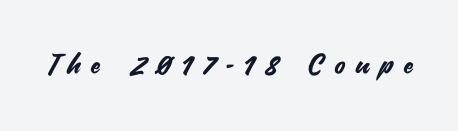
The image shows 27 px text type; set unusually wide letter spacing (+0.42 em), not underlined.
